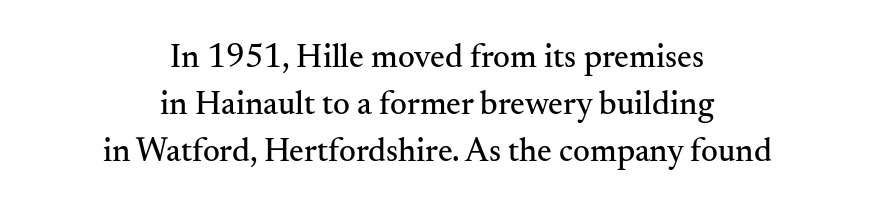
These lines are rendered in a variable-pitch font. The gaps between neighbouring characters are ordinary and unremarkable. The type sits square on the baseline with zero lean. Neither beginnings nor endings align; midpoints do. The space beneath each line is pristine and unruled.
